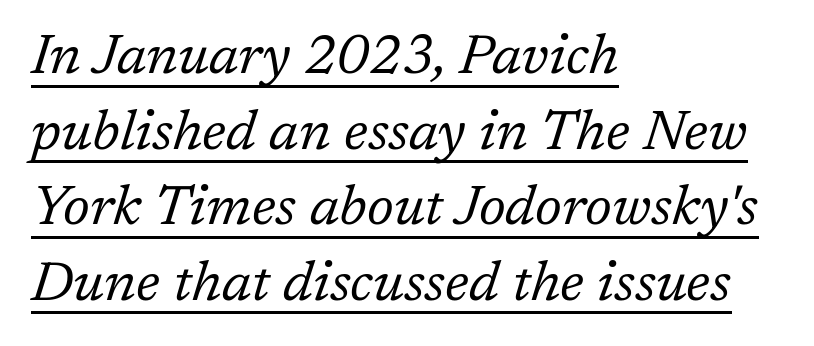
Q: Is the text bold? A: No.
Q: Is the text italic (slanted)? A: Yes, it leans right by about 17 degrees.
Q: Is the typeface a serif or a sans-serif typeface? A: Serif.
Q: Is the text underlined? A: Yes.
Q: How is the paragraph aligned? A: Left-aligned.
Q: Is the spacing between letters normal or unusually wide? A: Normal.
Q: Is the spacing between lines tight, normal or loose? A: Normal.
Q: Width (condensed, normal, or wide)? A: Normal.
Q: Stroke contrast? A: Low.
Q: x-height? A: Medium.
Q: Monospaced? A: No.
